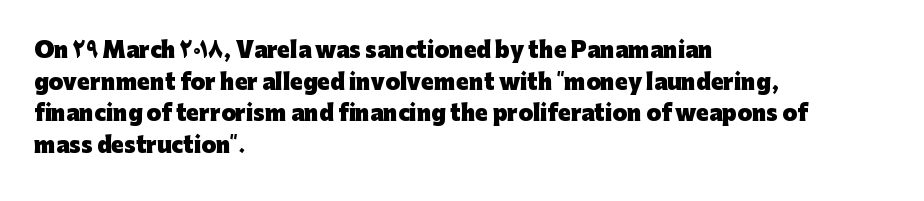
Q: Is the text bold? A: Yes.
Q: Is the text italic (slanted)? A: No, it is upright.
Q: Is the text underlined? A: No.
Q: How is the paragraph aligned? A: Left-aligned.
Q: Is the spacing between letters normal or unusually wide? A: Normal.
Q: Is the spacing between lines tight, normal or loose? A: Normal.
